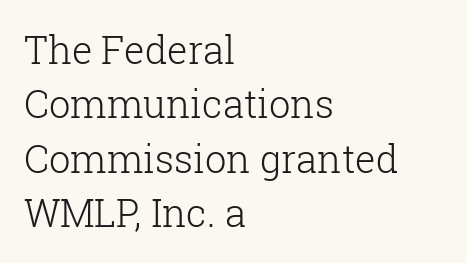
Q: Is the text bold? A: No.
Q: Is the text italic (slanted)? A: No, it is upright.
Q: Is the typeface a serif or a sans-serif typeface? A: Serif.
Q: Is the text underlined? A: No.
Q: How is the paragraph aligned? A: Left-aligned.
Q: Is the spacing between letters normal or unusually wide? A: Normal.
Q: Is the spacing between lines tight, normal or loose? A: Normal.
Q: Width (condensed, normal, or wide)? A: Normal.
Q: Stroke contrast? A: Low.
Q: x-height? A: Medium.
Q: Monospaced? A: No.
